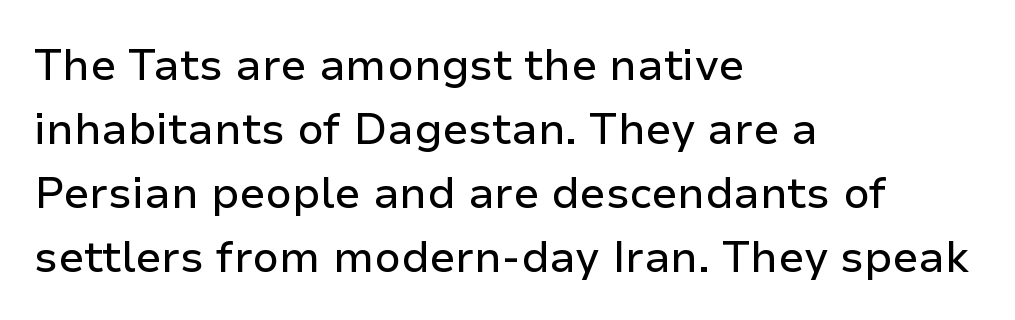
The image shows 43 px sans-serif type, upright; set left-aligned, normal line spacing (1.49x), normal letter spacing, not underlined; low stroke contrast and a medium x-height.
